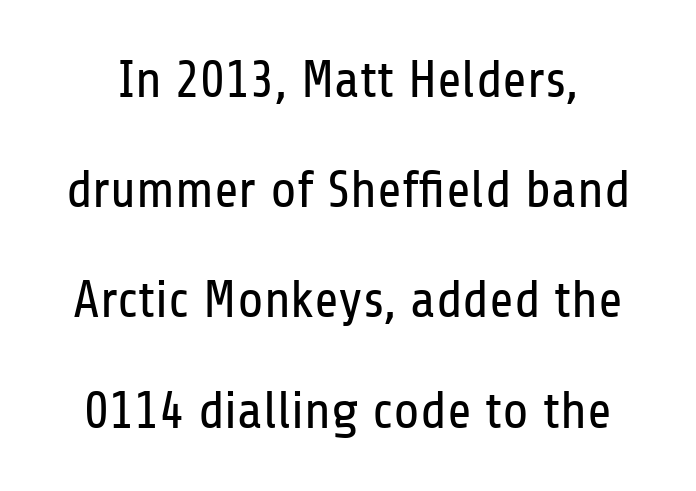
The gaps between neighbouring characters are ordinary and unremarkable. The strokes carry an ordinary text weight at most. The gap between lines stays unmarked. Regarding serifs, this sample does without them. The block of text is sparse from top to bottom, with ample space between rows. These lines are rendered in a variable-pitch font.
